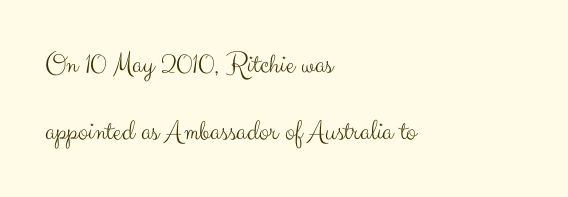
Underline: absent. Each letter keeps its own natural width here, so spacing adapts to shape. Typeset ragged right — the left edge is the straight one. Bold? No — there's no thickening of the strokes.
